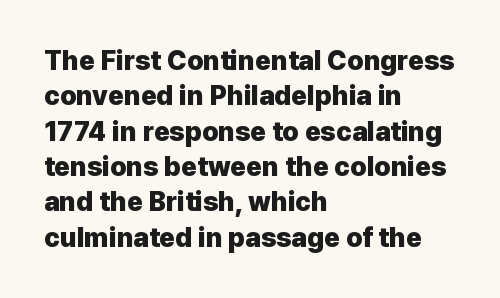
{"italic": "no", "bold": "yes", "underline": "no", "align": "left", "line_spacing": "normal", "line_spacing_ratio": 1.31, "letter_spacing": "normal", "letter_spacing_em": 0.0, "glyph_px": 27}
